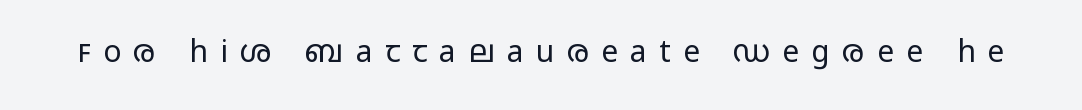
Q: Is the text bold? A: No.
Q: Is the text italic (slanted)? A: No, it is upright.
Q: Is the typeface a serif or a sans-serif typeface? A: Sans-serif.
Q: Is the text underlined? A: No.
Q: Is the spacing between letters normal or unusually wide? A: Unusually wide.
Q: Width (condensed, normal, or wide)? A: Wide.
Q: Stroke contrast? A: Low.
Q: x-height? A: Medium.
Q: Monospaced? A: No.
